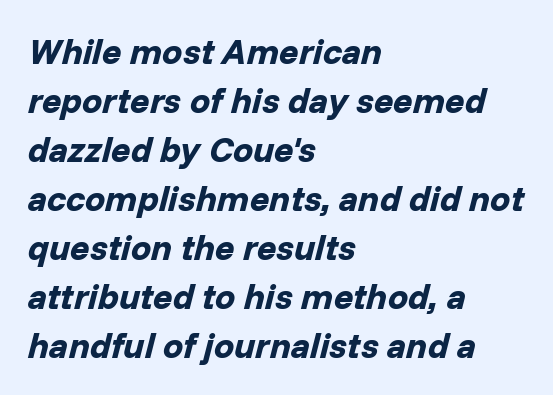
Notice how the stems are inclined rather than vertical — that's the hallmark of italics. This rendering leaves character spacing at its baseline value. The ragged edge is on the right, which tells us the setting is flush left. Rows of type keep a routine distance in the vertical direction. Is this a fixed-width face? No — the glyphs have proportional, varying widths.
